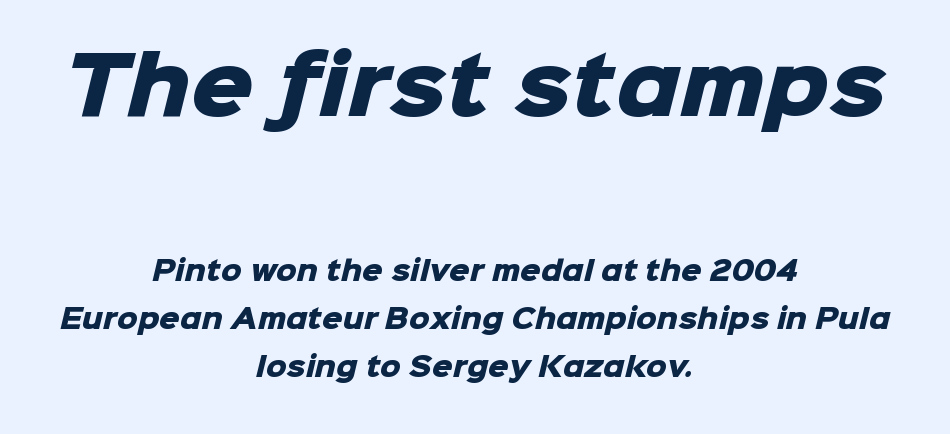
Q: Is the text bold? A: Yes.
Q: Is the typeface a serif or a sans-serif typeface? A: Sans-serif.
Q: Is the text underlined? A: No.
Q: How is the paragraph aligned? A: Centered.
Q: Is the spacing between letters normal or unusually wide? A: Normal.
Q: Which block of text is set in a larger size, the first (top) or the second (bottom)? A: The first (top) one.
Q: Width (condensed, normal, or wide)? A: Normal.
Q: Stroke contrast? A: Low.
Q: x-height? A: Medium.
Q: Monospaced? A: No.
